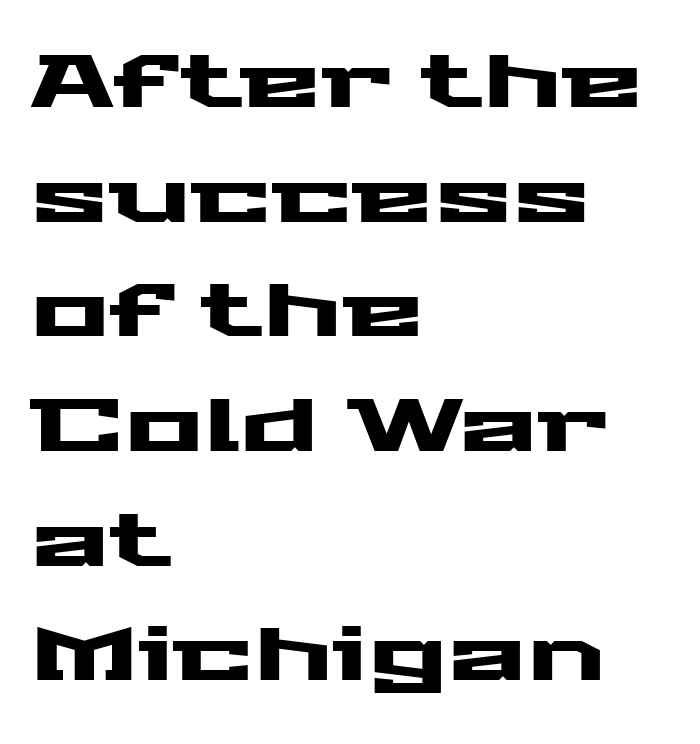
These lines are rendered in a variable-pitch font. The rag falls on the right side of this text block. The horizontal fit of the characters is conventional and even. If you measured baseline to baseline, you'd find a middling distance. Check under the words: just untouched page. Unlike italic type, these characters show no tilt at all.
